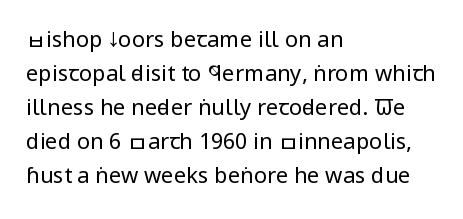
Q: Is the text bold? A: No.
Q: Is the text italic (slanted)? A: No, it is upright.
Q: Is the text underlined? A: No.
Q: How is the paragraph aligned? A: Left-aligned.
Q: Is the spacing between letters normal or unusually wide? A: Normal.
Q: Is the spacing between lines tight, normal or loose? A: Normal.
